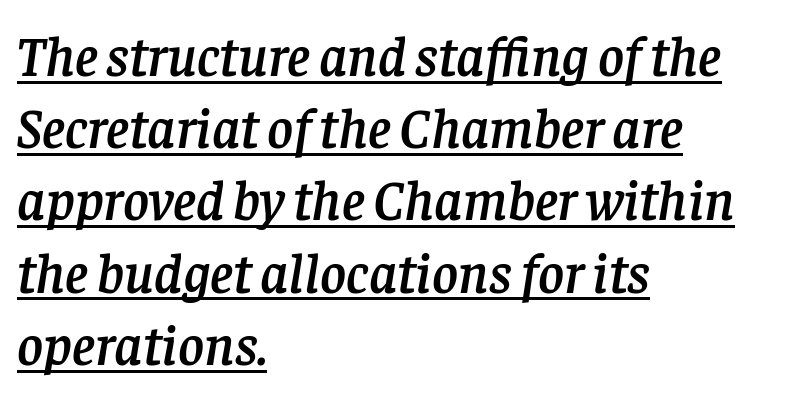
{"serif": "yes", "italic": "yes", "lean": "right", "slant_degrees": 8, "width": "normal", "stroke_contrast": "low", "x_height": "large", "monospaced": "no", "underline": "yes", "align": "left", "line_spacing": "normal", "line_spacing_ratio": 1.29, "letter_spacing": "normal", "letter_spacing_em": 0.0, "glyph_px": 56}
